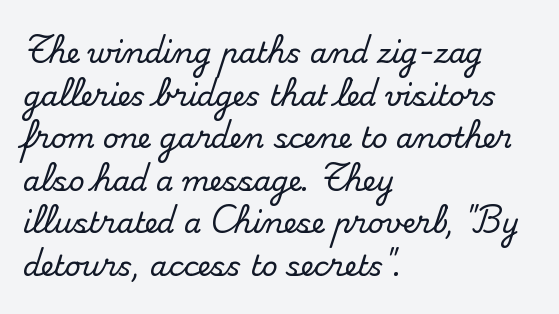
{"width": "normal", "stroke_contrast": "medium", "x_height": "small", "monospaced": "no", "underline": "no", "align": "left", "line_spacing": "normal", "line_spacing_ratio": 1.52, "letter_spacing": "normal", "letter_spacing_em": 0.0, "glyph_px": 28}
